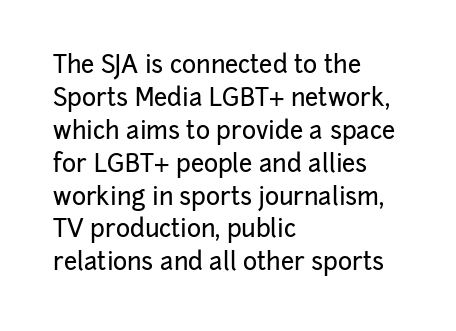
{"italic": "no", "underline": "no", "align": "left", "line_spacing": "normal", "line_spacing_ratio": 1.37, "letter_spacing": "normal", "letter_spacing_em": 0.0, "glyph_px": 24}
